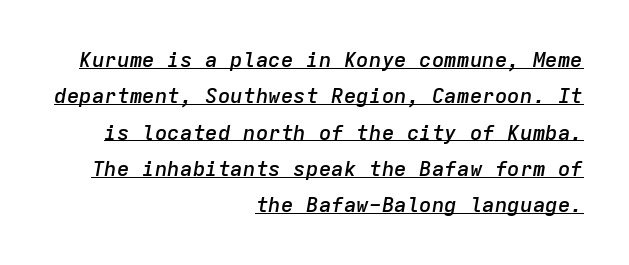
Q: Is the text bold? A: Semi-bold.
Q: Is the text italic (slanted)? A: Yes, it leans right by about 9 degrees.
Q: Is the text underlined? A: Yes.
Q: How is the paragraph aligned? A: Right-aligned.
Q: Is the spacing between letters normal or unusually wide? A: Normal.
